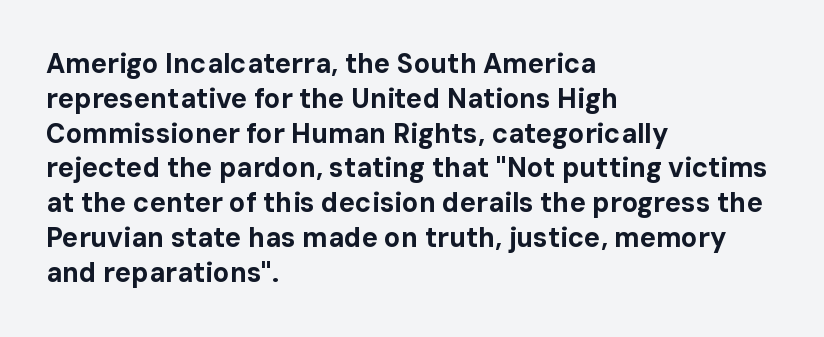
The image shows 27 px bold type, upright; set left-aligned, normal line spacing (1.29x), normal letter spacing, not underlined.
